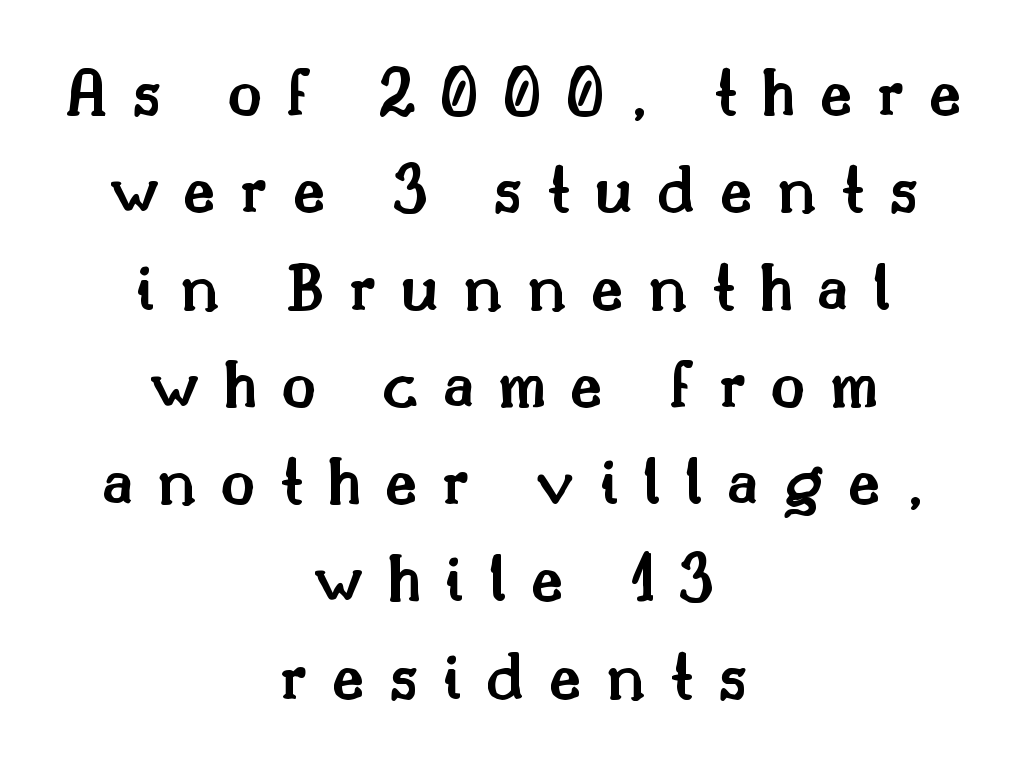
Q: Is the text bold? A: Semi-bold.
Q: Is the text italic (slanted)? A: No, it is upright.
Q: Is the typeface a serif or a sans-serif typeface? A: Serif.
Q: Is the text underlined? A: No.
Q: How is the paragraph aligned? A: Centered.
Q: Is the spacing between letters normal or unusually wide? A: Unusually wide.
Q: Is the spacing between lines tight, normal or loose? A: Normal.
Q: Width (condensed, normal, or wide)? A: Normal.
Q: Stroke contrast? A: Medium.
Q: x-height? A: Small.
Q: Monospaced? A: No.
